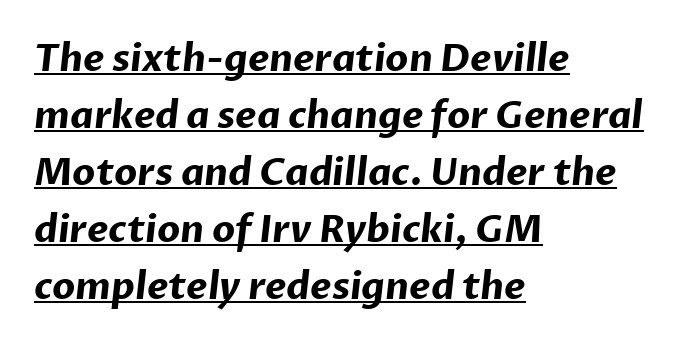
The strokes are fattened all the way to bold. Spacing verdict: proportional, widths tailored to each character. Baseline-to-baseline distance is the conventional proportion of letter height. The text was rendered using a sans face with plain stroke endings. In terms of letterspacing, this is plain default setting.
